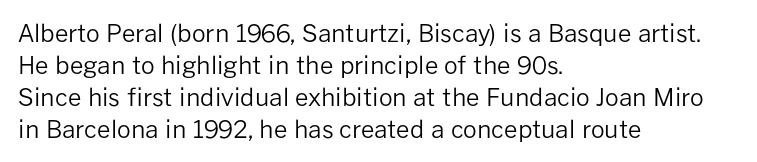
A bare baseline throughout the passage. Does the lettering tilt? It doesn't — this is upright. Leftover space on each line is placed entirely after the last word. Regarding leading, the lines here are spaced in the standard way. Inter-character spacing is left at the font's built-in metrics. Compared with a typical body face, this is equally light or lighter still.
